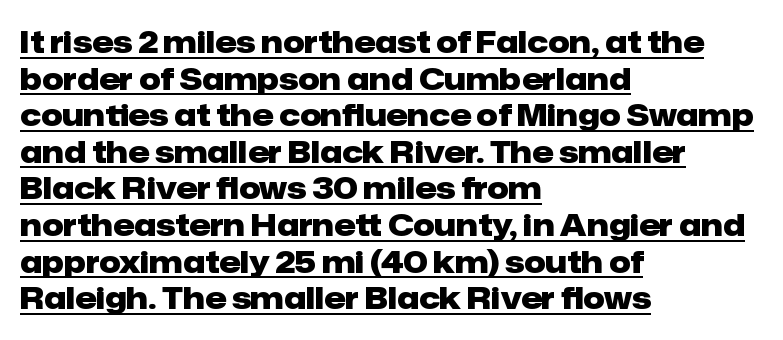
Q: Is the text bold? A: Yes.
Q: Is the text italic (slanted)? A: No, it is upright.
Q: Is the typeface a serif or a sans-serif typeface? A: Sans-serif.
Q: Is the text underlined? A: Yes.
Q: How is the paragraph aligned? A: Left-aligned.
Q: Is the spacing between letters normal or unusually wide? A: Normal.
Q: Width (condensed, normal, or wide)? A: Normal.
Q: Stroke contrast? A: Low.
Q: x-height? A: Medium.
Q: Monospaced? A: No.
